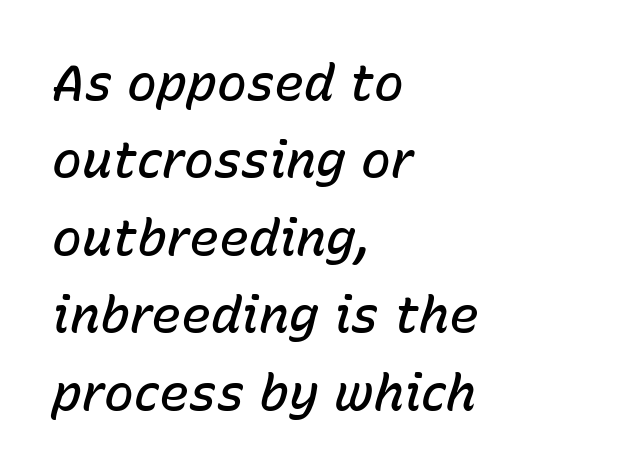
{"italic": "yes", "lean": "right", "slant_degrees": 15, "bold": "semi", "weight": "semibold", "width": "normal", "stroke_contrast": "low", "x_height": "medium", "monospaced": "no", "underline": "no", "align": "left", "line_spacing": "normal", "line_spacing_ratio": 1.55, "letter_spacing": "normal", "letter_spacing_em": 0.0, "glyph_px": 50}
